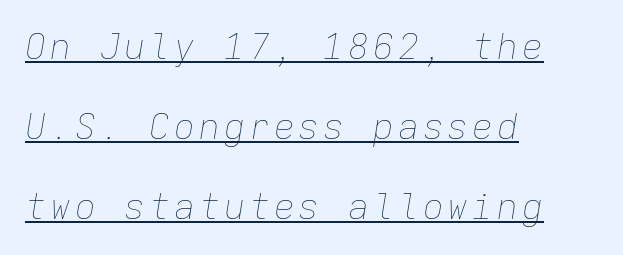
The image shows 35 px thin type, italic (leaning right), monospaced; set left-aligned, loose line spacing (2.29x), underlined; low stroke contrast and a medium x-height.
